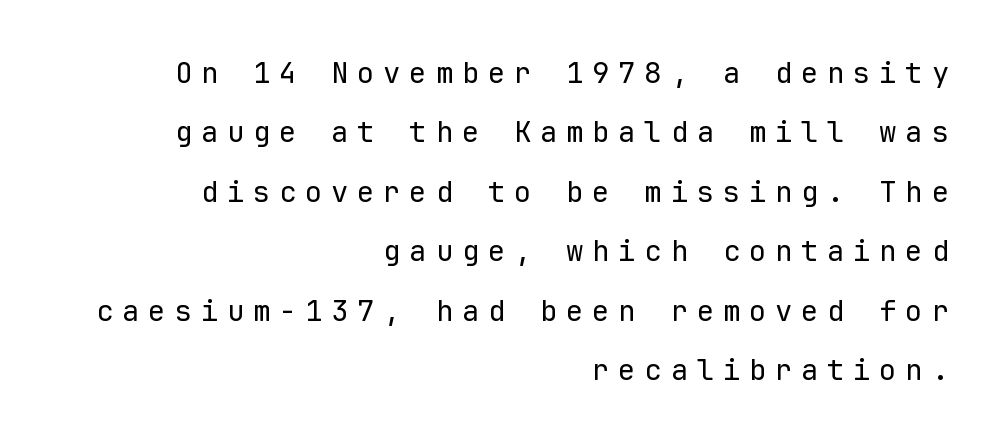
These lines were composed using upright roman letters. A bare baseline throughout the passage. Regarding leading, the lines here are spaced well apart. The strokes are not fattened; the text isn't bold. Caption: expanded tracking, letters set apart.
